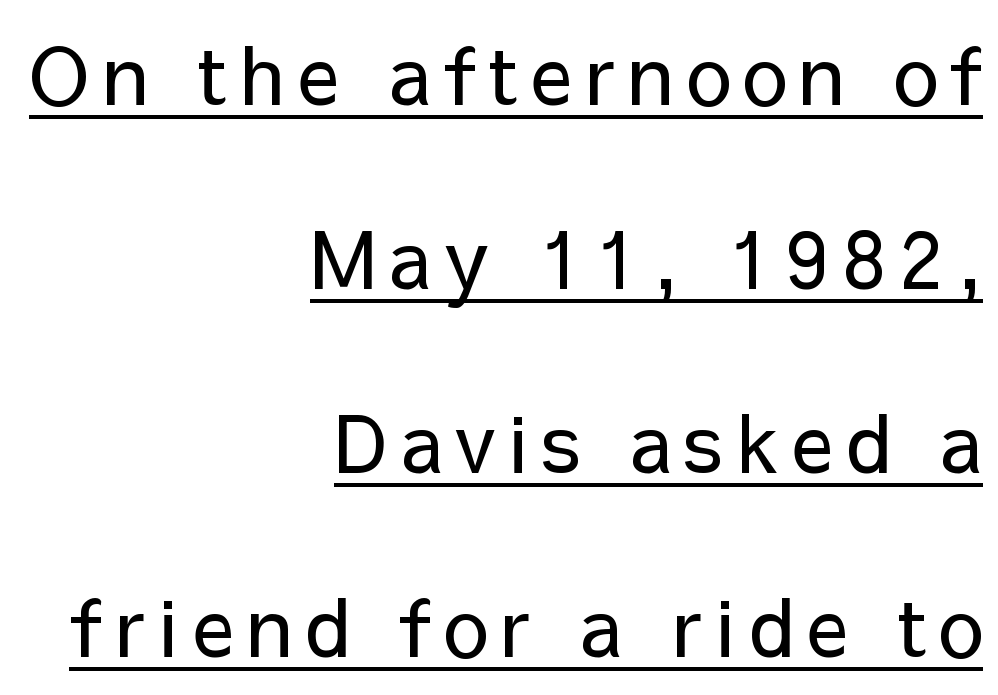
{"serif": "no", "italic": "no", "bold": "no", "weight": "regular", "width": "normal", "stroke_contrast": "low", "x_height": "medium", "monospaced": "no", "underline": "yes", "align": "right", "line_spacing": "loose", "line_spacing_ratio": 2.3, "glyph_px": 80}
